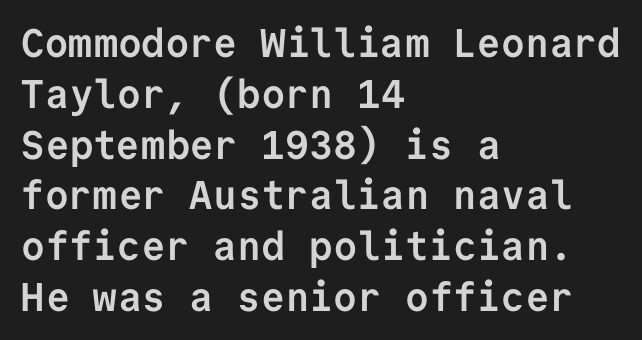
{"serif": "no", "italic": "no", "bold": "yes", "weight": "semibold", "width": "normal", "stroke_contrast": "low", "x_height": "medium", "monospaced": "yes", "underline": "no", "align": "left", "line_spacing": "normal", "line_spacing_ratio": 1.27, "letter_spacing": "normal", "letter_spacing_em": 0.0, "glyph_px": 40}
